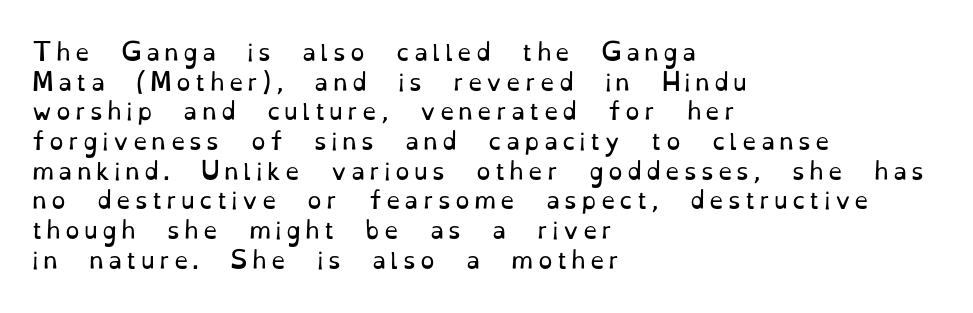
Is the stroke heavy? The answer is a plain regular-or-lighter. Notice how the passage keeps a crisp vertical edge on the left only. How would I describe the line gaps? Plain and ordinary. If you drew a line through each stem, it would be perfectly vertical. The zone under the glyphs is completely vacant.
